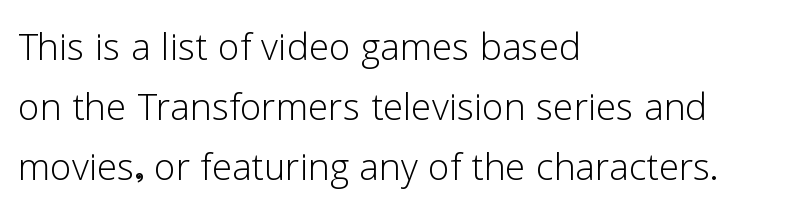
This sample is left-justified, so line endings fall wherever the words run out. Unlike italic type, these characters show no tilt at all. Here the glyphs are tracked normally, forming tight word shapes. A typesetter would call this proportional, since set widths differ per character. You can tell from the bare stems that sans-serif type was used. Just letters on the line, the space beneath them empty.
